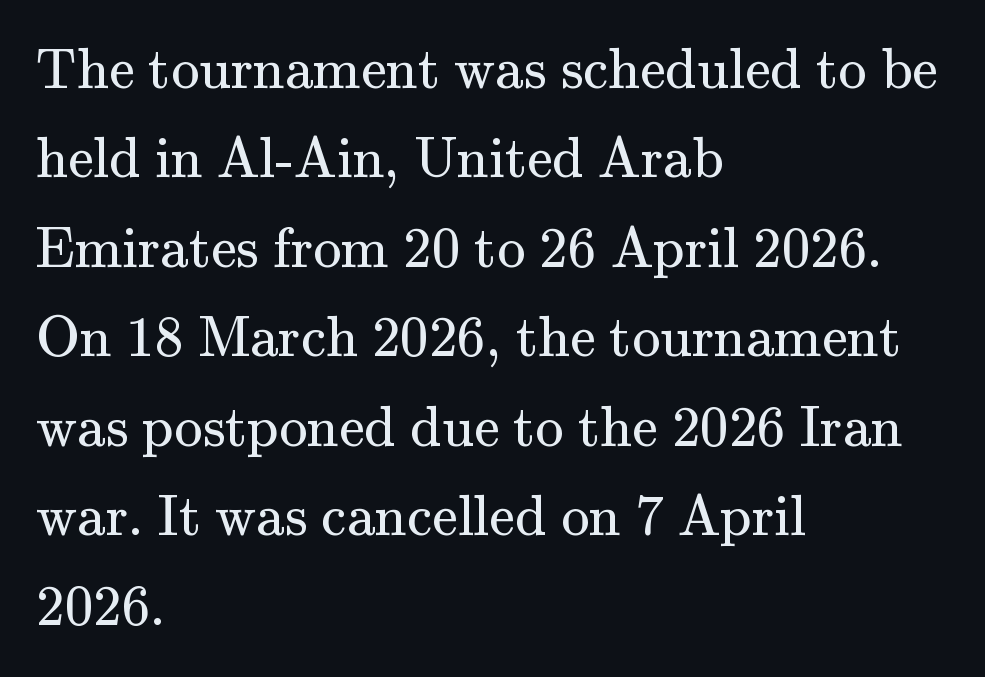
Q: Is the text bold? A: No.
Q: Is the text italic (slanted)? A: No, it is upright.
Q: Is the typeface a serif or a sans-serif typeface? A: Serif.
Q: Is the text underlined? A: No.
Q: How is the paragraph aligned? A: Left-aligned.
Q: Is the spacing between letters normal or unusually wide? A: Normal.
Q: Is the spacing between lines tight, normal or loose? A: Normal.
Q: Width (condensed, normal, or wide)? A: Normal.
Q: Stroke contrast? A: Medium.
Q: x-height? A: Small.
Q: Monospaced? A: No.
